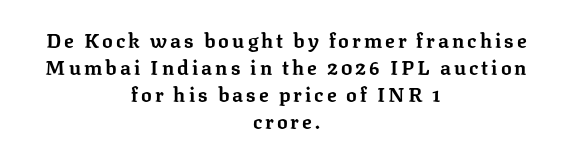
{"italic": "no", "bold": "yes", "underline": "no", "align": "center", "line_spacing": "normal", "line_spacing_ratio": 1.35, "glyph_px": 20}
